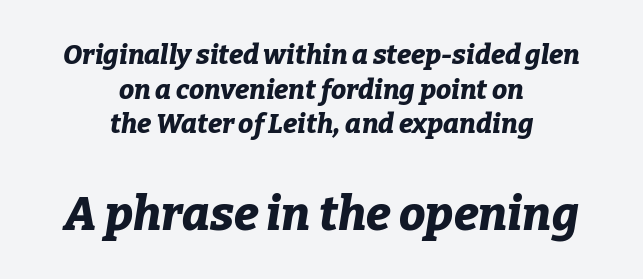
{"italic": "yes", "lean": "right", "slant_degrees": 9, "bold": "yes", "weight": "bold", "width": "normal", "stroke_contrast": "low", "x_height": "medium", "monospaced": "no", "underline": "no", "align": "center", "line_spacing": "normal", "line_spacing_ratio": 1.28, "letter_spacing": "normal", "letter_spacing_em": 0.0, "larger_block": "second", "size_ratio": 1.74, "glyph_px": 47}
